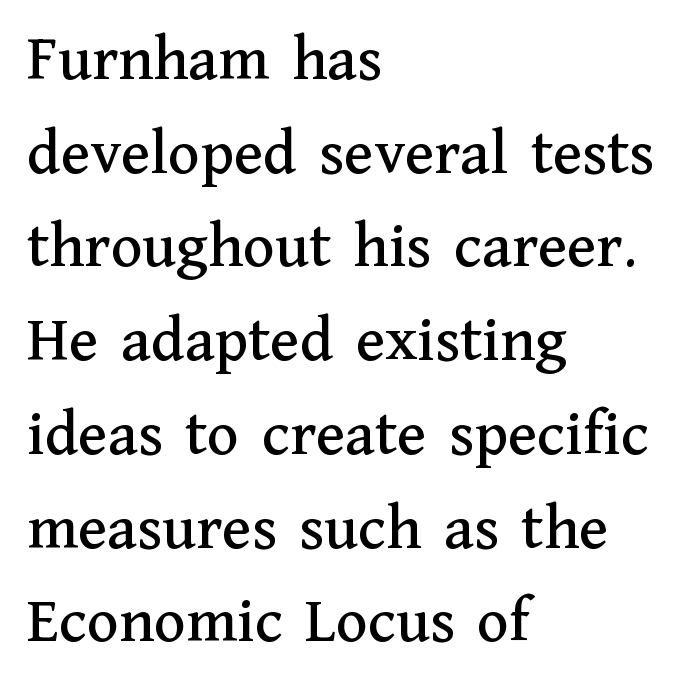
Q: Is the text italic (slanted)? A: No, it is upright.
Q: Is the typeface a serif or a sans-serif typeface? A: Serif.
Q: Is the text underlined? A: No.
Q: How is the paragraph aligned? A: Left-aligned.
Q: Is the spacing between letters normal or unusually wide? A: Normal.
Q: Is the spacing between lines tight, normal or loose? A: Normal.
Q: Width (condensed, normal, or wide)? A: Normal.
Q: Stroke contrast? A: Medium.
Q: x-height? A: Medium.
Q: Monospaced? A: No.
